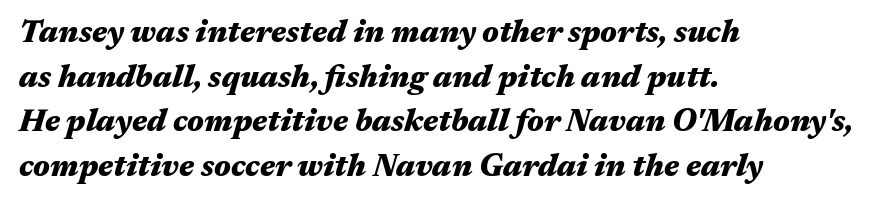
The strokes are fattened all the way to bold. Words appear dense and cohesive because spacing is normal. The face used here has a pronounced slope to its letters. Just letters on the line, the space beneath them empty.
